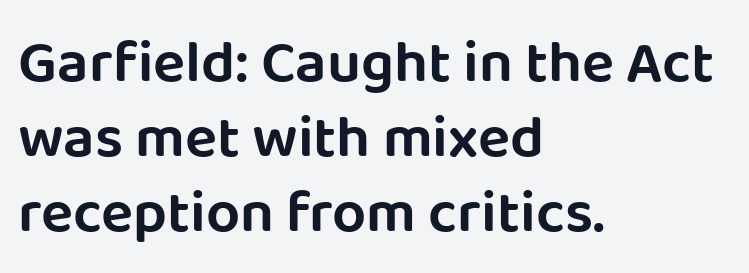
{"serif": "no", "italic": "no", "width": "normal", "stroke_contrast": "low", "x_height": "large", "monospaced": "no", "underline": "no", "align": "left", "line_spacing": "normal", "line_spacing_ratio": 1.25, "letter_spacing": "normal", "letter_spacing_em": 0.0, "glyph_px": 60}
